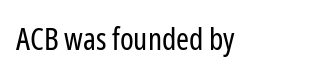
Q: Is the text bold? A: No.
Q: Is the text italic (slanted)? A: No, it is upright.
Q: Is the typeface a serif or a sans-serif typeface? A: Sans-serif.
Q: Is the text underlined? A: No.
Q: Is the spacing between letters normal or unusually wide? A: Normal.
Q: Width (condensed, normal, or wide)? A: Condensed.
Q: Stroke contrast? A: Low.
Q: x-height? A: Medium.
Q: Monospaced? A: No.
